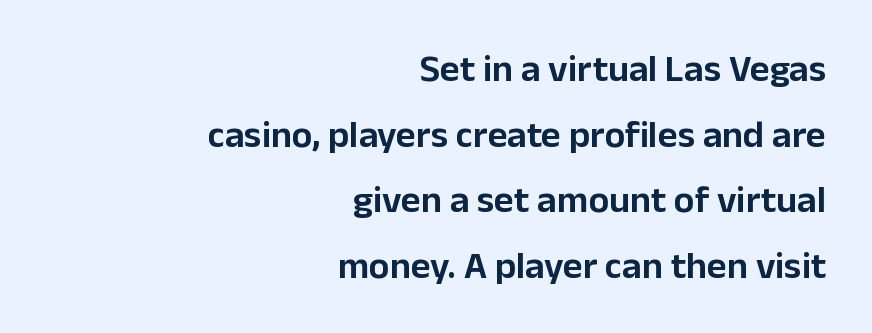
Q: Is the text italic (slanted)? A: No, it is upright.
Q: Is the typeface a serif or a sans-serif typeface? A: Sans-serif.
Q: Is the text underlined? A: No.
Q: How is the paragraph aligned? A: Right-aligned.
Q: Is the spacing between letters normal or unusually wide? A: Normal.
Q: Width (condensed, normal, or wide)? A: Normal.
Q: Stroke contrast? A: Low.
Q: x-height? A: Medium.
Q: Monospaced? A: No.
